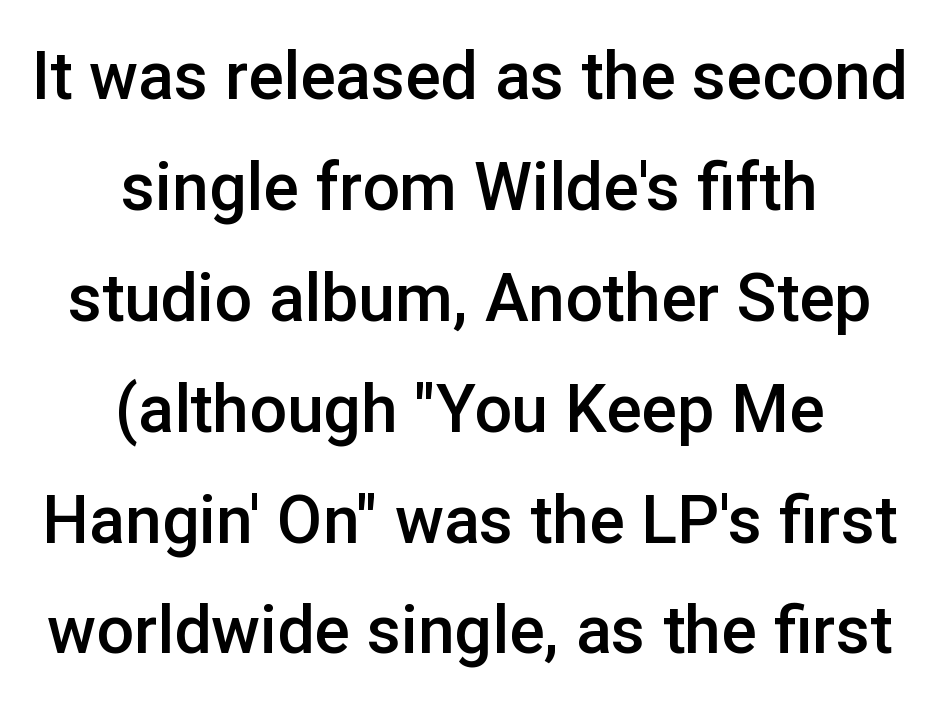
{"serif": "no", "italic": "no", "bold": "semi", "weight": "semibold", "width": "normal", "stroke_contrast": "low", "x_height": "medium", "monospaced": "no", "underline": "no", "align": "center", "line_spacing": "normal", "line_spacing_ratio": 1.68, "letter_spacing": "normal", "letter_spacing_em": 0.0, "glyph_px": 66}
